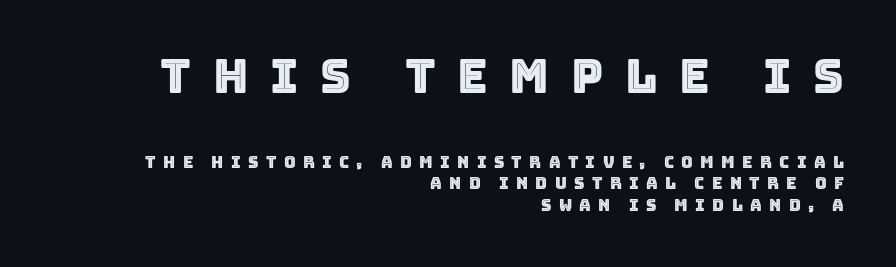
The image shows 47 px text type, upright; set right-aligned, normal line spacing (1.36x), unusually wide letter spacing (+0.46 em), not underlined; the first (top) block is 2.94x larger; a large x-height.
